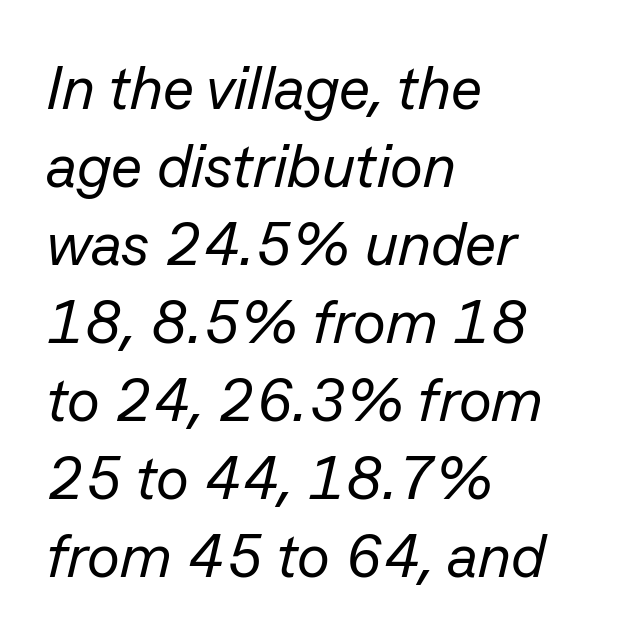
The image shows 61 px regular-weight type, italic (leaning right); set left-aligned, normal line spacing (1.28x), normal letter spacing, not underlined; low stroke contrast and a medium x-height.
